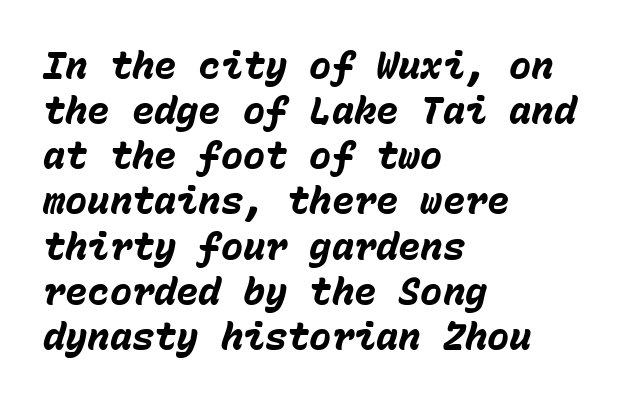
These words are printed bold, with thick strokes throughout. This sample uses plain, unmodified letter spacing. The rendering uses typewriter-style spacing with identical character cells. Words float on clear page, feet unadorned. The compositor pushed each line to the left boundary. Emphasis-style slanted type is in use.
